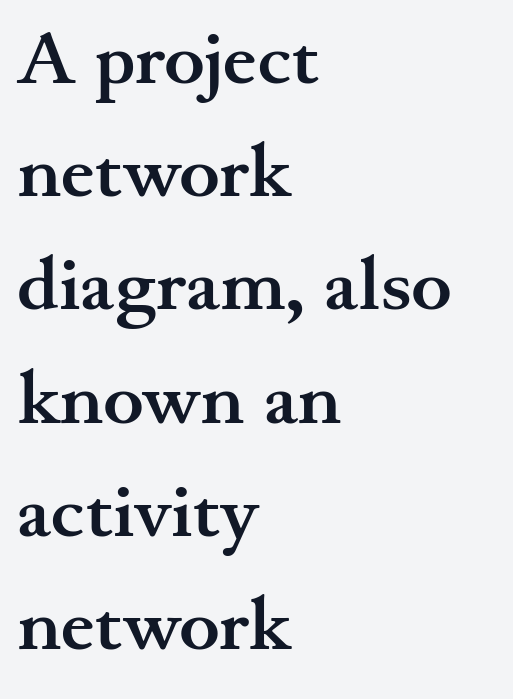
Students, observe: this is what conventionally led text looks like. In terms of weight, the rendering is a true, heavy bold. Old-style or modern, the face here clearly has serifs. Spacing verdict: proportional, widths tailored to each character. Bare-footed words on every line.
